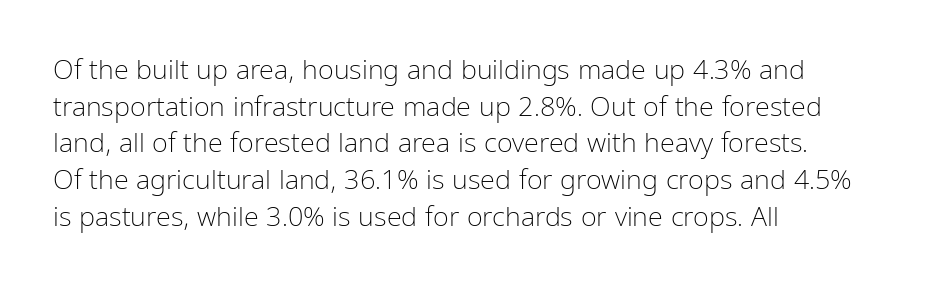
Q: Is the text bold? A: No.
Q: Is the text italic (slanted)? A: No, it is upright.
Q: Is the text underlined? A: No.
Q: How is the paragraph aligned? A: Left-aligned.
Q: Is the spacing between letters normal or unusually wide? A: Normal.
Q: Is the spacing between lines tight, normal or loose? A: Normal.
